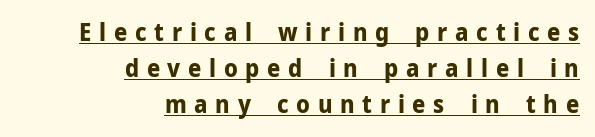
Q: Is the text bold? A: Yes.
Q: Is the text italic (slanted)? A: No, it is upright.
Q: Is the text underlined? A: Yes.
Q: How is the paragraph aligned? A: Right-aligned.
Q: Is the spacing between letters normal or unusually wide? A: Unusually wide.
Q: Is the spacing between lines tight, normal or loose? A: Normal.
